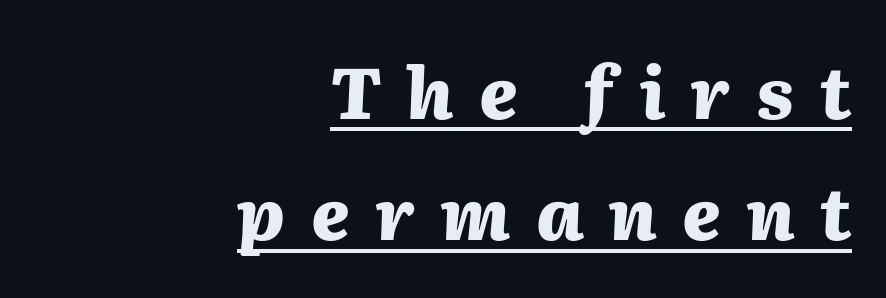
You could not count columns in this text — the font is proportionally spaced. Quick note: italic. This is underlined copy, the kind a proofreader might mark for attention. The face used here has the dense, thick strokes of a bold. These lines have a slow, spaced-out rhythm from letter to letter. The lines are quadded right.
